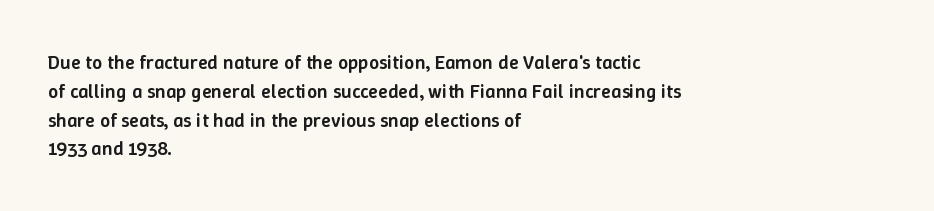
Anything drawn beneath the words? Only blank space. The line-height multiplier appears to be the usual default. Rendered with straight, roman letterforms. Each word holds together tightly as a unit, with standard inter-letter gaps. Every letter is mildly thick-stroked: semibold rather than bold. The paragraph has a hard left edge and a soft right edge.
